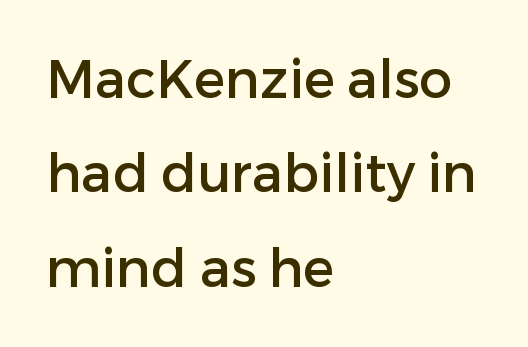
Q: Is the text italic (slanted)? A: No, it is upright.
Q: Is the typeface a serif or a sans-serif typeface? A: Sans-serif.
Q: Is the text underlined? A: No.
Q: How is the paragraph aligned? A: Left-aligned.
Q: Is the spacing between letters normal or unusually wide? A: Normal.
Q: Width (condensed, normal, or wide)? A: Normal.
Q: Stroke contrast? A: Low.
Q: x-height? A: Medium.
Q: Monospaced? A: No.
